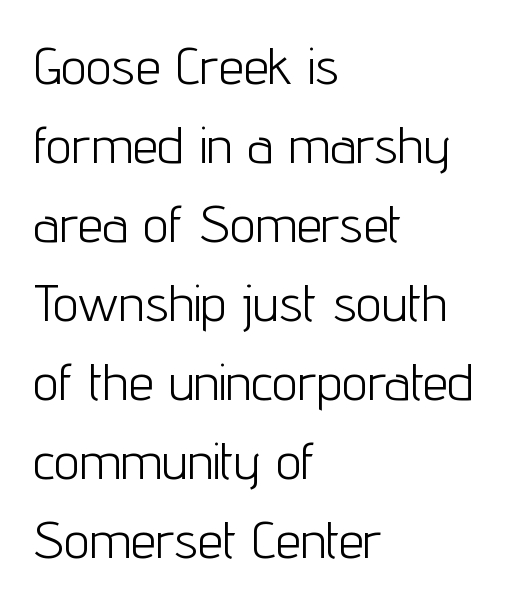
{"serif": "no", "italic": "no", "bold": "no", "weight": "light", "width": "condensed", "stroke_contrast": "low", "x_height": "medium", "monospaced": "no", "underline": "no", "align": "left", "line_spacing": "normal", "line_spacing_ratio": 1.55, "letter_spacing": "normal", "letter_spacing_em": 0.0, "glyph_px": 51}
